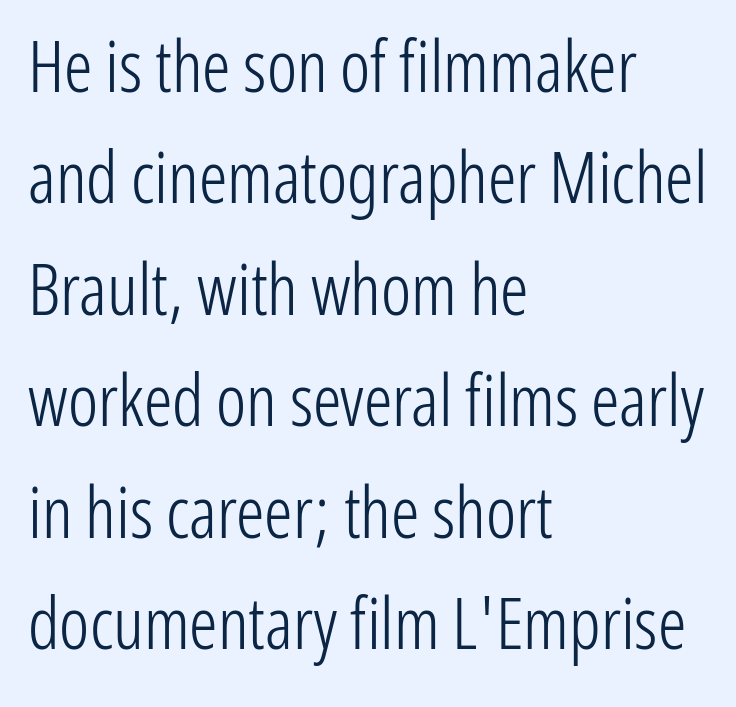
The image shows 71 px light, condensed sans-serif type, upright; set left-aligned, normal line spacing (1.57x), normal letter spacing, not underlined; low stroke contrast and a medium x-height.
